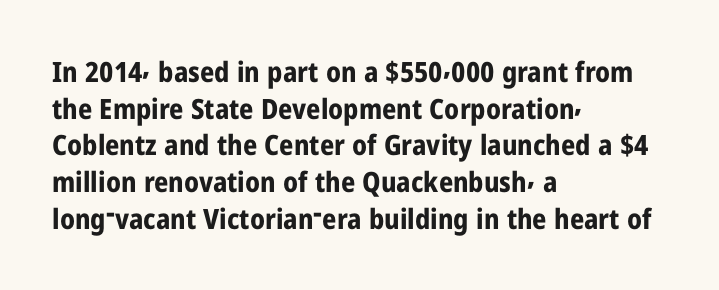
Q: Is the text bold? A: Yes.
Q: Is the text italic (slanted)? A: No, it is upright.
Q: Is the typeface a serif or a sans-serif typeface? A: Sans-serif.
Q: Is the text underlined? A: No.
Q: How is the paragraph aligned? A: Left-aligned.
Q: Is the spacing between letters normal or unusually wide? A: Normal.
Q: Is the spacing between lines tight, normal or loose? A: Normal.
Q: Width (condensed, normal, or wide)? A: Condensed.
Q: Stroke contrast? A: Low.
Q: x-height? A: Medium.
Q: Monospaced? A: No.
